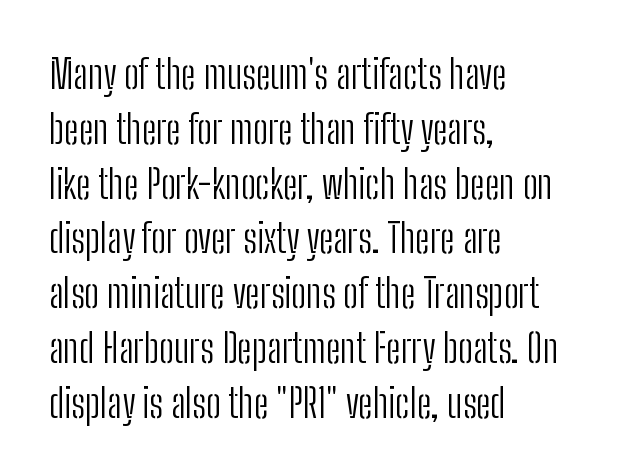
Look at the tracking — it's just the regular setting, nothing added. The rendering uses natural spacing where letterforms have individual widths. Stroke thickness stays within the range of a standard reading face or lighter. Where is the straight margin? On the left. Check under the words: just untouched page.
